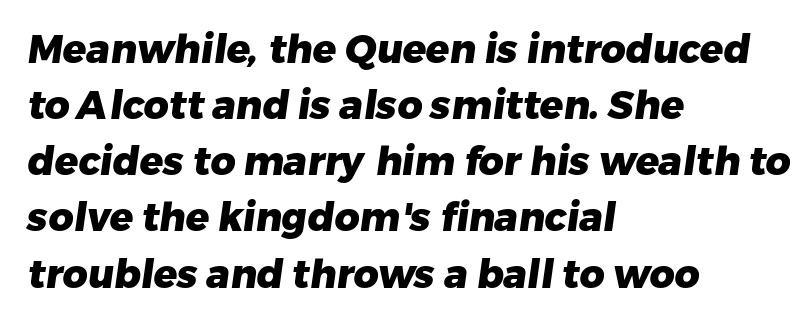
Q: Is the text bold? A: Yes.
Q: Is the typeface a serif or a sans-serif typeface? A: Sans-serif.
Q: Is the text underlined? A: No.
Q: How is the paragraph aligned? A: Left-aligned.
Q: Is the spacing between letters normal or unusually wide? A: Normal.
Q: Is the spacing between lines tight, normal or loose? A: Normal.
Q: Width (condensed, normal, or wide)? A: Normal.
Q: Stroke contrast? A: Low.
Q: x-height? A: Medium.
Q: Monospaced? A: No.
